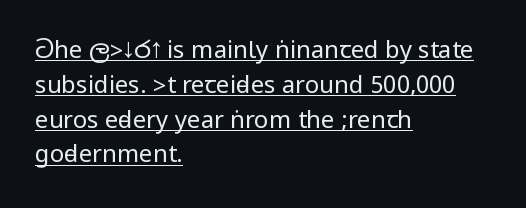
Students, observe the line beneath the letters — that is underlining. Counters stay open thanks to moderate or lighter strokes. The horizontal fit of the characters is conventional and even. Horizontally, the lines are justified to the leading edge only. Is there much room between lines? A standard amount, neither cramped nor airy. The font's upright variant was chosen for this text.
